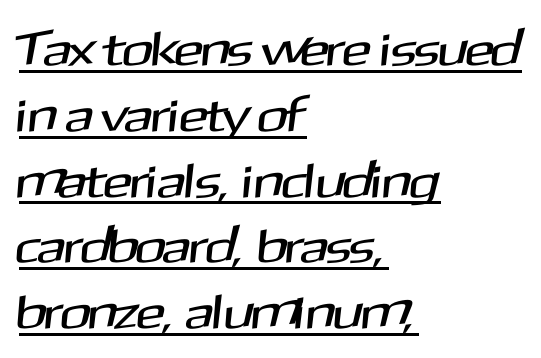
Q: Is the typeface a serif or a sans-serif typeface? A: Sans-serif.
Q: Is the text underlined? A: Yes.
Q: How is the paragraph aligned? A: Left-aligned.
Q: Is the spacing between letters normal or unusually wide? A: Normal.
Q: Is the spacing between lines tight, normal or loose? A: Normal.
Q: Width (condensed, normal, or wide)? A: Normal.
Q: Stroke contrast? A: Medium.
Q: x-height? A: Medium.
Q: Monospaced? A: No.
